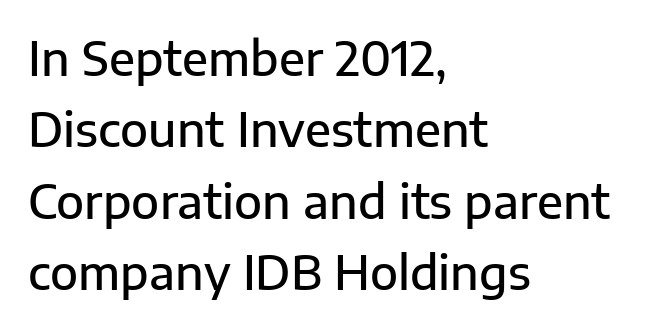
The image shows 46 px semibold sans-serif type, upright; set left-aligned, normal line spacing (1.55x), normal letter spacing, not underlined; low stroke contrast and a medium x-height.
